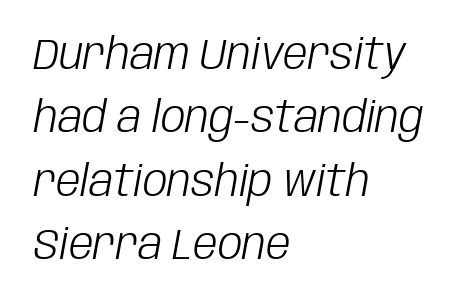
{"italic": "yes", "lean": "right", "slant_degrees": 10, "bold": "no", "weight": "light", "width": "condensed", "stroke_contrast": "low", "x_height": "large", "monospaced": "no", "underline": "no", "align": "left", "line_spacing": "normal", "line_spacing_ratio": 1.44, "letter_spacing": "normal", "letter_spacing_em": 0.0, "glyph_px": 44}
